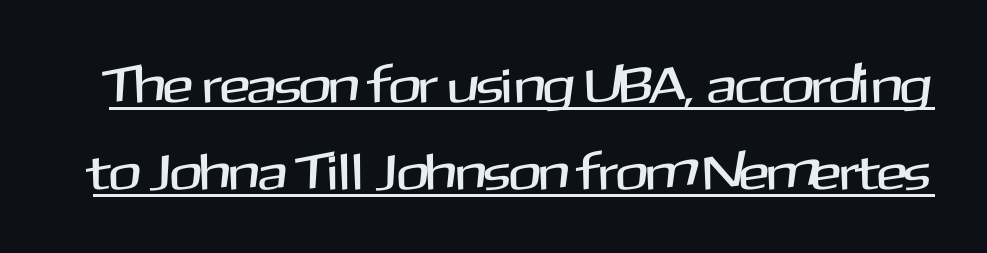
{"serif": "no", "italic": "no", "width": "normal", "stroke_contrast": "medium", "x_height": "medium", "monospaced": "no", "underline": "yes", "line_spacing": "normal", "line_spacing_ratio": 1.7, "letter_spacing": "normal", "letter_spacing_em": 0.0, "glyph_px": 51}
